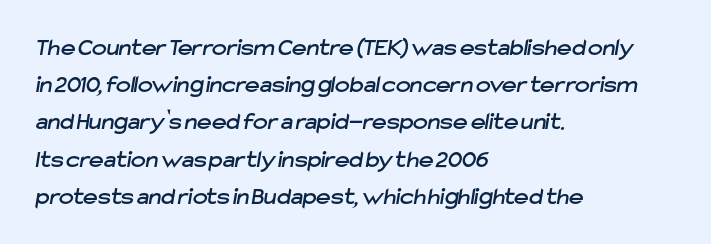
{"underline": "no", "align": "left", "line_spacing": "normal", "line_spacing_ratio": 1.49, "letter_spacing": "normal", "letter_spacing_em": 0.0, "glyph_px": 25}
